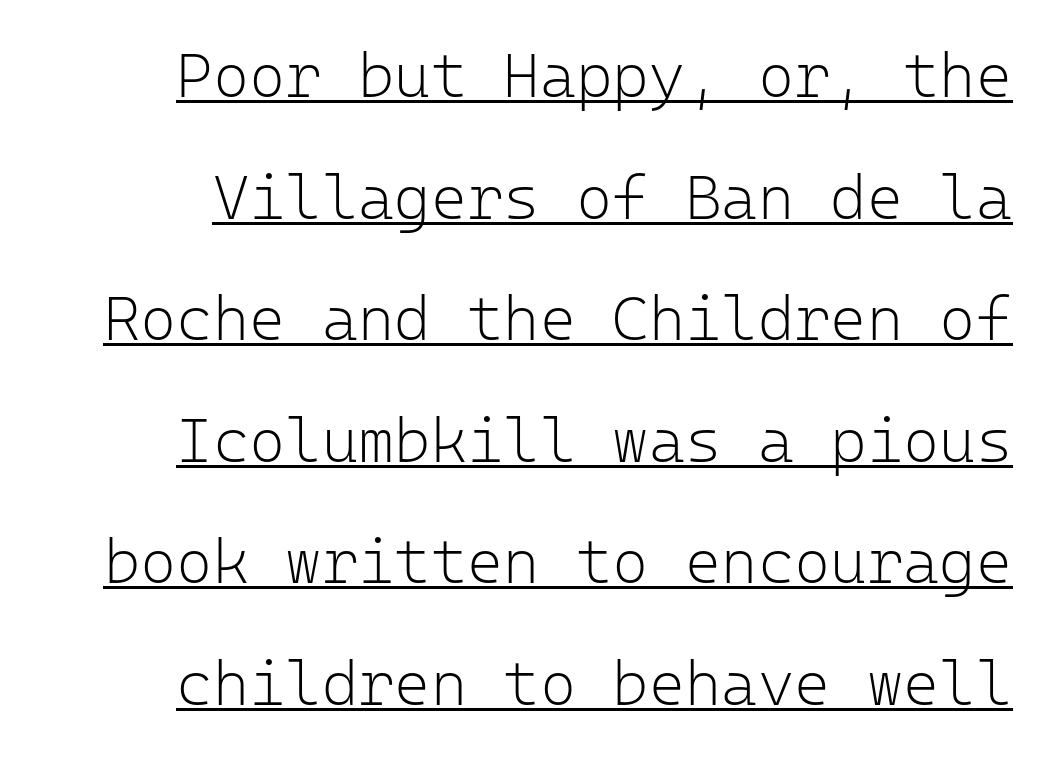
The image shows 62 px light sans-serif type, upright, monospaced; set loose line spacing (1.96x), normal letter spacing, underlined; low stroke contrast and a medium x-height.
